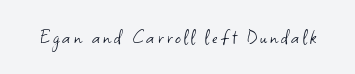
Honestly, there is no underline to notice here at all. Weight: not bold — regular or lighter.
